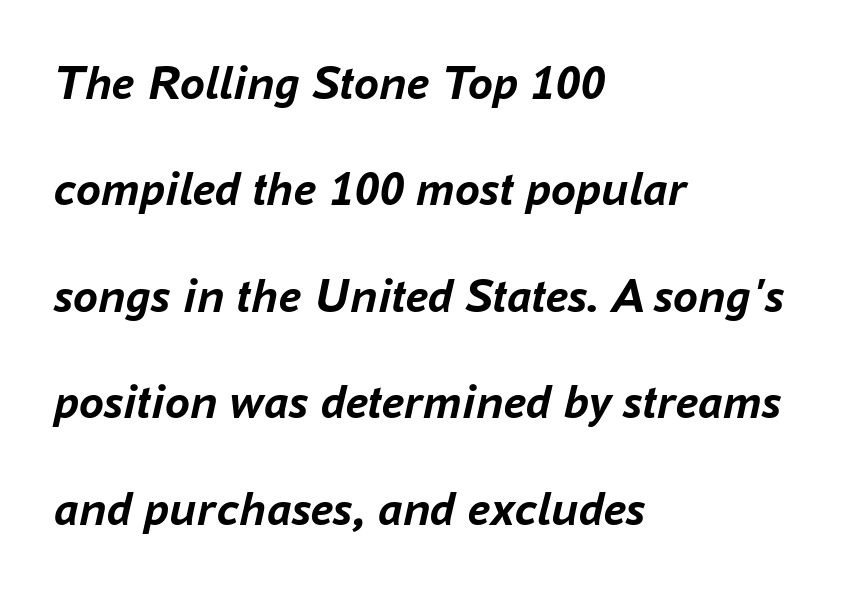
Plain, unruled lines of type. You could fit nearly another row in the gap between these rows. This sample uses an oblique cut, with every glyph tilted off the vertical. Thick stems and heavy bowls — unmistakably bold.
